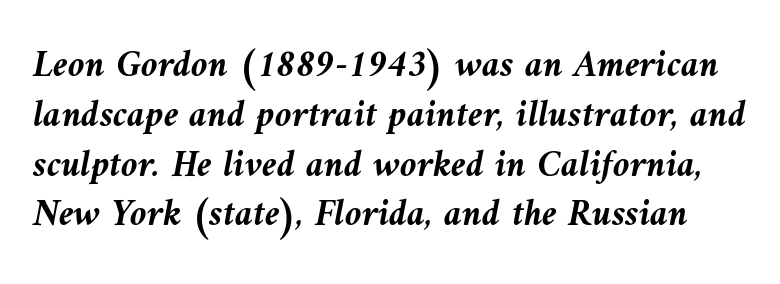
{"italic": "yes", "lean": "left", "slant_degrees": 10, "bold": "yes", "weight": "semibold", "width": "normal", "stroke_contrast": "medium", "x_height": "medium", "monospaced": "no", "underline": "no", "line_spacing": "normal", "line_spacing_ratio": 1.31, "letter_spacing": "normal", "letter_spacing_em": 0.0, "glyph_px": 38}
